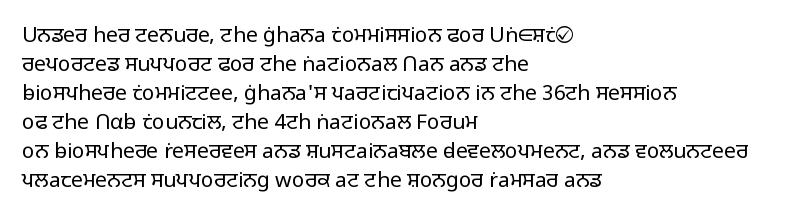
The image shows 21 px text type, upright; set left-aligned, normal line spacing (1.38x), normal letter spacing, not underlined.
